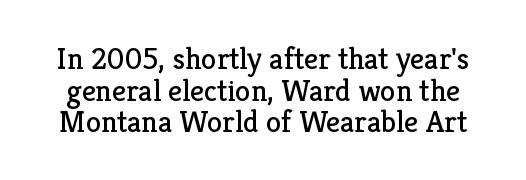
If you measured baseline to baseline, you'd find a short distance. This is serif lettering, the kind often seen in printed books. Each letter keeps its own natural width here, so spacing adapts to shape. Letters have the restrained weight of plain body copy at most.
